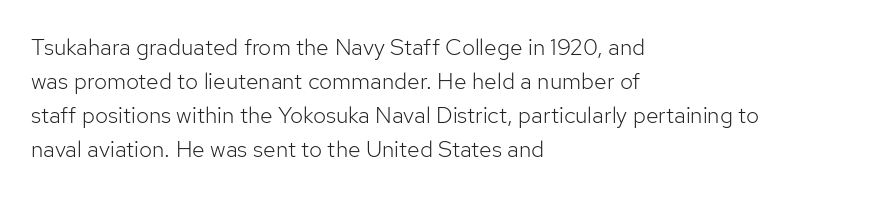
{"italic": "no", "bold": "no", "underline": "no", "align": "left", "line_spacing": "normal", "line_spacing_ratio": 1.48, "letter_spacing": "normal", "letter_spacing_em": 0.0, "glyph_px": 23}
